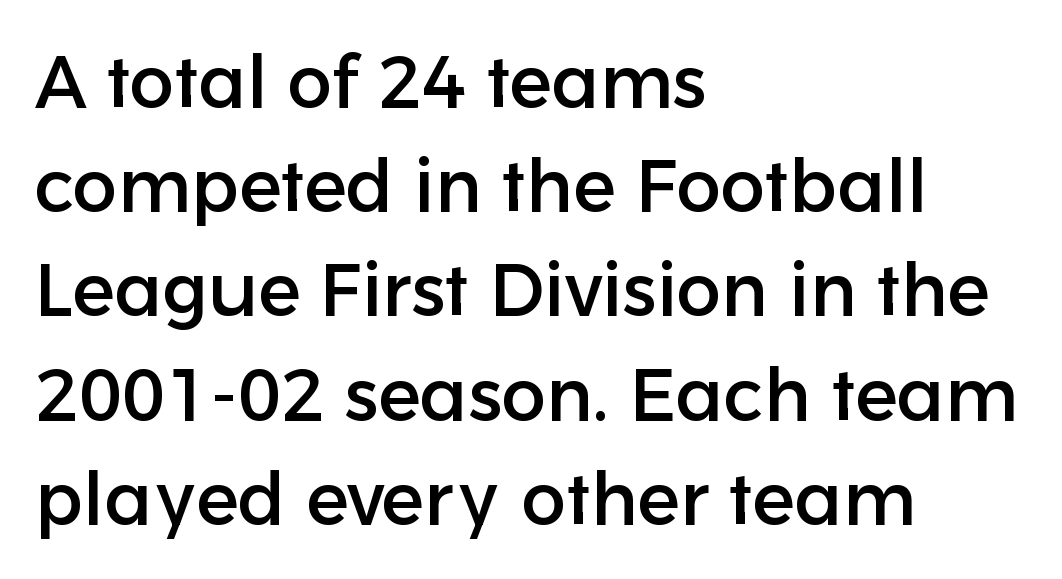
Q: Is the text italic (slanted)? A: No, it is upright.
Q: Is the typeface a serif or a sans-serif typeface? A: Sans-serif.
Q: Is the text underlined? A: No.
Q: How is the paragraph aligned? A: Left-aligned.
Q: Is the spacing between letters normal or unusually wide? A: Normal.
Q: Is the spacing between lines tight, normal or loose? A: Normal.
Q: Width (condensed, normal, or wide)? A: Normal.
Q: Stroke contrast? A: Low.
Q: x-height? A: Medium.
Q: Monospaced? A: No.
